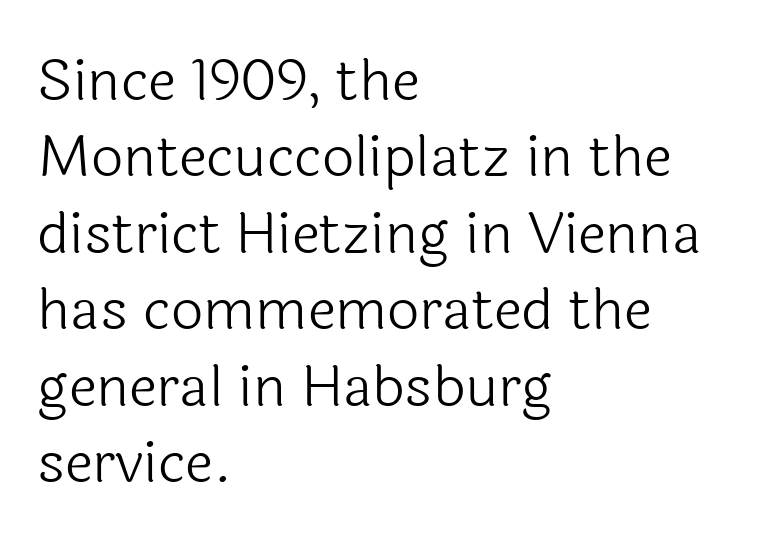
Q: Is the text bold? A: No.
Q: Is the text italic (slanted)? A: No, it is upright.
Q: Is the typeface a serif or a sans-serif typeface? A: Sans-serif.
Q: Is the text underlined? A: No.
Q: How is the paragraph aligned? A: Left-aligned.
Q: Is the spacing between letters normal or unusually wide? A: Normal.
Q: Is the spacing between lines tight, normal or loose? A: Normal.
Q: Width (condensed, normal, or wide)? A: Normal.
Q: x-height? A: Medium.
Q: Monospaced? A: No.
